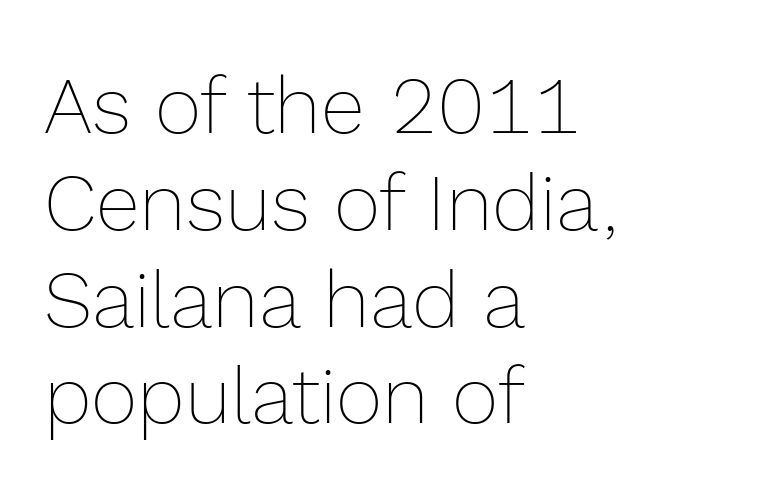
The letters look calm and open, with moderate or lighter stems. The face used here is proportionally spaced, like ordinary book or web type. The lines in this sample share a left origin and differ only in where they stop. There is no visible air inserted between adjacent glyphs. Unmarked baselines from the first word to the last.
